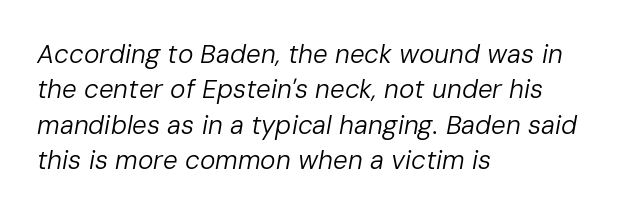
{"italic": "yes", "lean": "right", "slant_degrees": 10, "bold": "no", "underline": "no", "align": "left", "line_spacing": "normal", "line_spacing_ratio": 1.36, "letter_spacing": "normal", "letter_spacing_em": 0.0, "glyph_px": 26}
